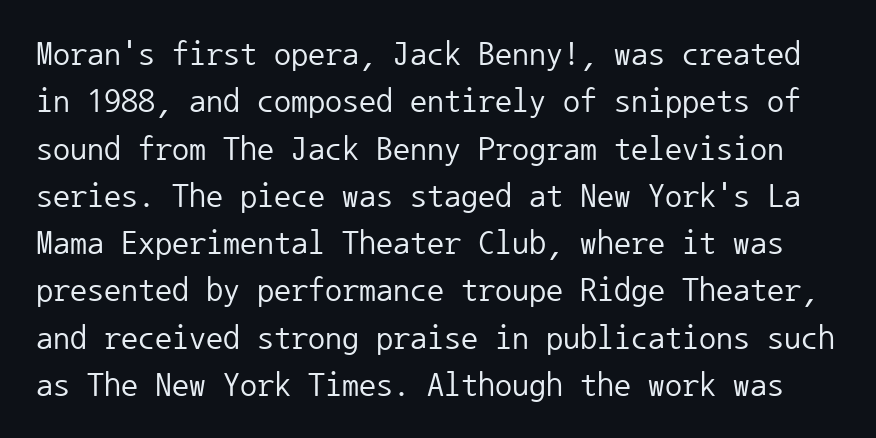
{"serif": "no", "italic": "no", "bold": "no", "weight": "regular", "width": "normal", "stroke_contrast": "low", "x_height": "medium", "monospaced": "yes", "underline": "no", "line_spacing": "normal", "line_spacing_ratio": 1.39, "letter_spacing": "normal", "letter_spacing_em": 0.0, "glyph_px": 34}
